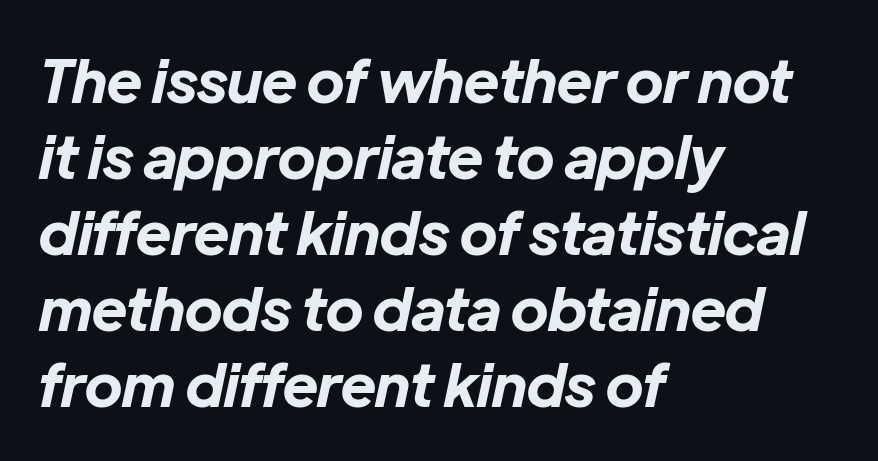
The image shows 59 px bold type, italic (leaning right); set left-aligned, normal line spacing (1.29x), normal letter spacing, not underlined; low stroke contrast and a medium x-height.
